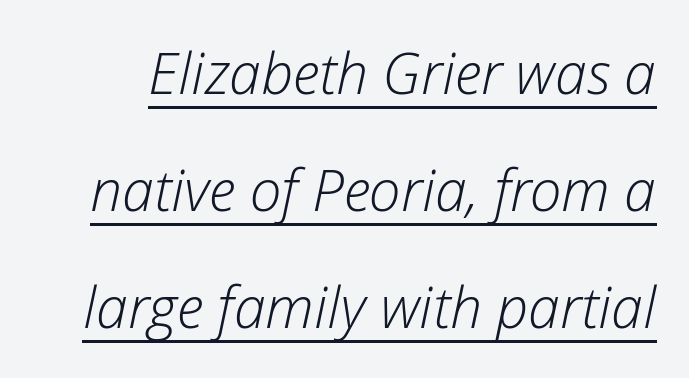
These lines were composed using italics. Short note: letters normally spaced. The font is comparable to plain body text, perhaps lighter. This sample trades compactness for vertical openness between lines.
